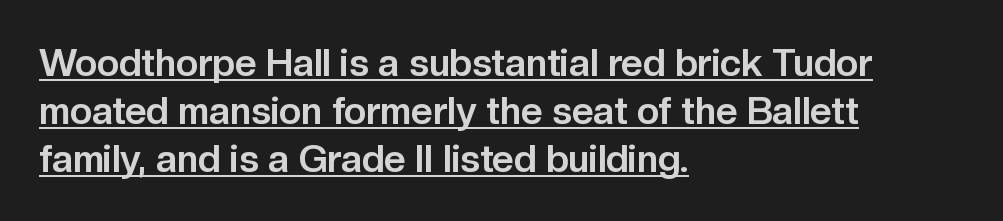
Is there an underline? Yes — a line sits under the letters. Each new line begins a customary step beneath the previous one. Nothing sits at the stroke ends, so this counts as sans-serif. Notice how the stems are strictly vertical — no italics here. The letters are bold, with thick, heavy strokes. Spacing verdict: proportional, widths tailored to each character.
